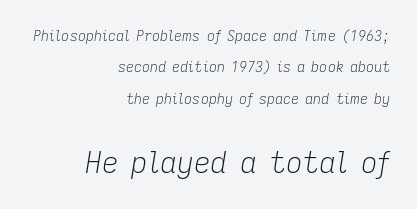
{"italic": "yes", "lean": "right", "slant_degrees": 9, "bold": "no", "weight": "light", "width": "normal", "stroke_contrast": "low", "x_height": "medium", "monospaced": "no", "underline": "no", "align": "right", "line_spacing": "loose", "line_spacing_ratio": 2.24, "letter_spacing": "normal", "letter_spacing_em": 0.0, "larger_block": "second", "size_ratio": 2.07, "glyph_px": 29}
